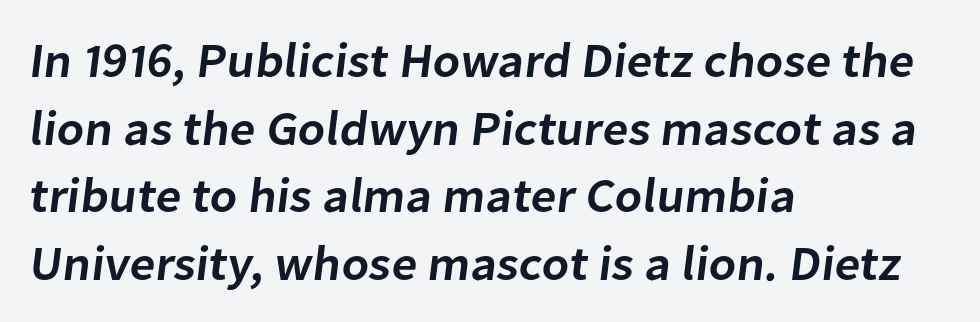
Q: Is the text bold? A: Semi-bold.
Q: Is the typeface a serif or a sans-serif typeface? A: Sans-serif.
Q: Is the text underlined? A: No.
Q: How is the paragraph aligned? A: Left-aligned.
Q: Is the spacing between letters normal or unusually wide? A: Normal.
Q: Is the spacing between lines tight, normal or loose? A: Normal.
Q: Width (condensed, normal, or wide)? A: Normal.
Q: Stroke contrast? A: Low.
Q: x-height? A: Medium.
Q: Monospaced? A: No.
